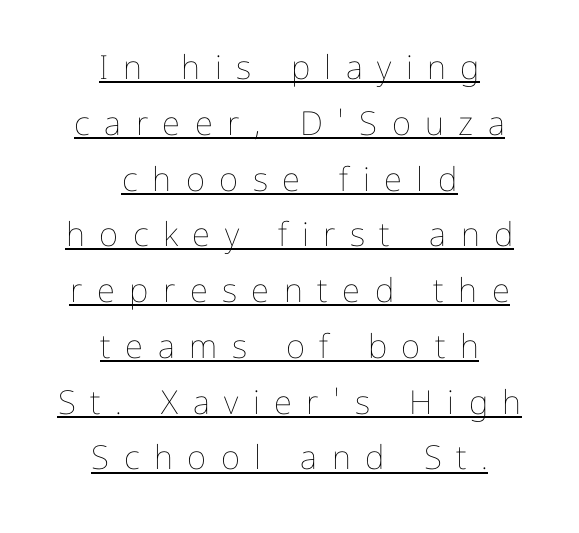
The image shows 33 px thin type, upright; set centered, normal line spacing (1.69x), unusually wide letter spacing (+0.44 em), underlined; low stroke contrast and a medium x-height.
